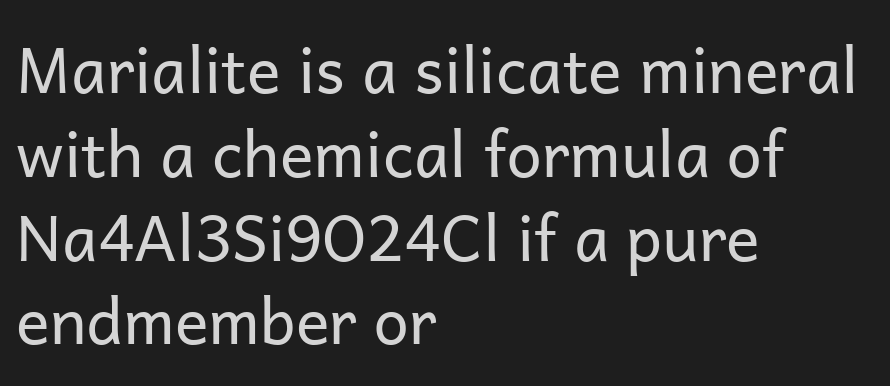
Bold? No — there's no thickening of the strokes. How are the letters spaced? Ordinarily, with no added tracking. Quick note: not italic, upright. Glance below the letters and you will spot only blank space.
